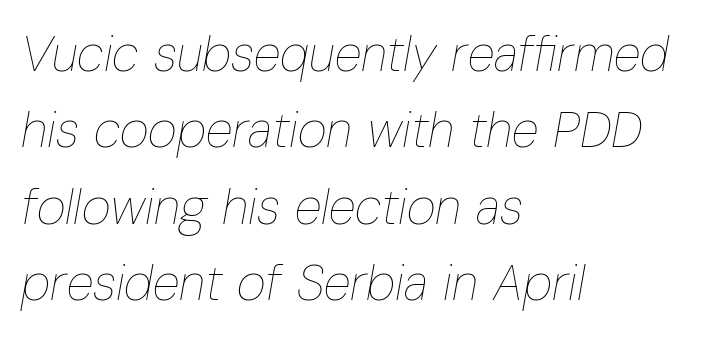
The image shows 50 px thin, condensed type, italic (leaning right); set left-aligned, normal line spacing (1.53x), normal letter spacing, not underlined; low stroke contrast and a medium x-height.
